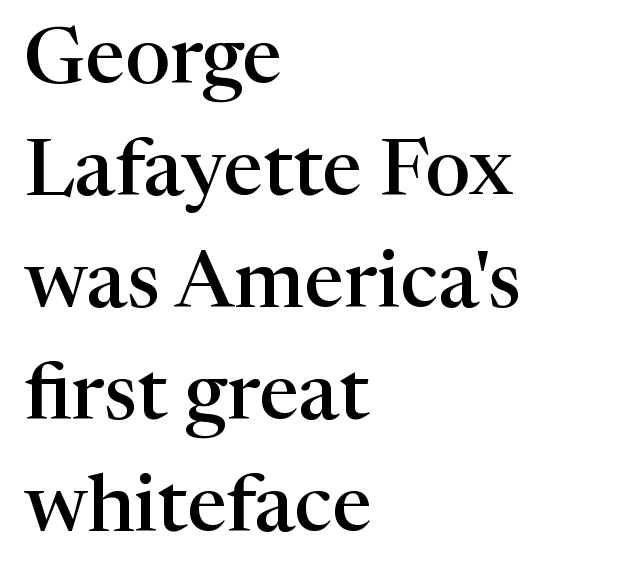
Q: Is the text bold? A: Semi-bold.
Q: Is the text italic (slanted)? A: No, it is upright.
Q: Is the typeface a serif or a sans-serif typeface? A: Serif.
Q: Is the text underlined? A: No.
Q: How is the paragraph aligned? A: Left-aligned.
Q: Is the spacing between letters normal or unusually wide? A: Normal.
Q: Is the spacing between lines tight, normal or loose? A: Normal.
Q: Width (condensed, normal, or wide)? A: Normal.
Q: Stroke contrast? A: High.
Q: x-height? A: Medium.
Q: Monospaced? A: No.
